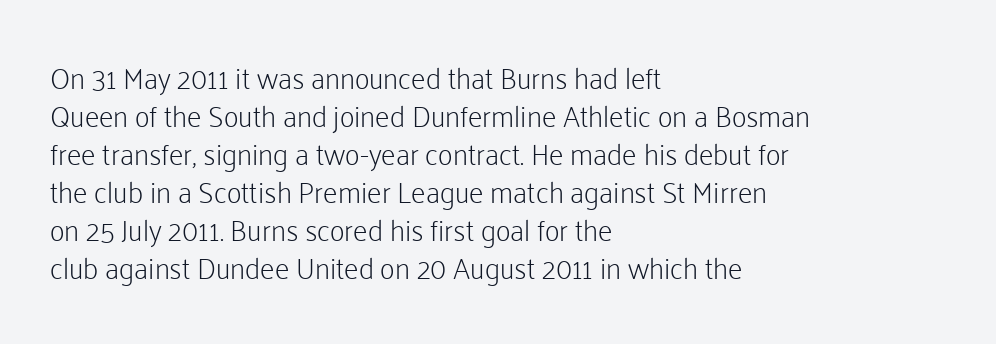
Q: Is the text bold? A: No.
Q: Is the text italic (slanted)? A: No, it is upright.
Q: Is the typeface a serif or a sans-serif typeface? A: Sans-serif.
Q: Is the text underlined? A: No.
Q: How is the paragraph aligned? A: Left-aligned.
Q: Is the spacing between letters normal or unusually wide? A: Normal.
Q: Is the spacing between lines tight, normal or loose? A: Normal.
Q: Width (condensed, normal, or wide)? A: Normal.
Q: Stroke contrast? A: Low.
Q: x-height? A: Medium.
Q: Monospaced? A: No.
